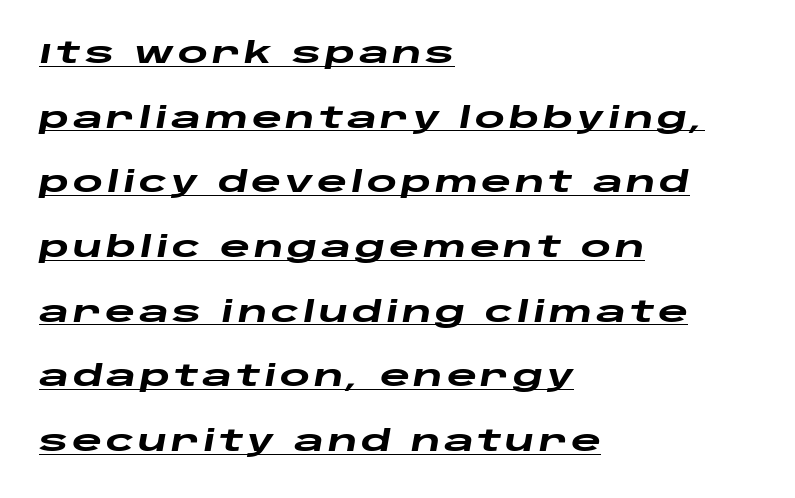
Q: Is the text bold? A: Yes.
Q: Is the text italic (slanted)? A: Yes, it leans right by about 10 degrees.
Q: Is the text underlined? A: Yes.
Q: How is the paragraph aligned? A: Left-aligned.
Q: Is the spacing between lines tight, normal or loose? A: Loose.
Q: Width (condensed, normal, or wide)? A: Wide.
Q: Stroke contrast? A: Low.
Q: x-height? A: Large.
Q: Monospaced? A: No.
